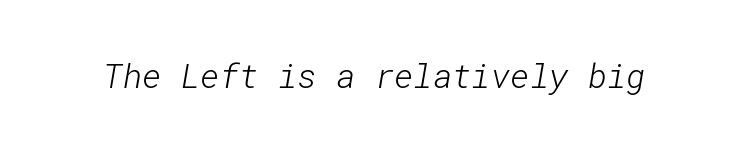
Q: Is the text bold? A: No.
Q: Is the typeface a serif or a sans-serif typeface? A: Sans-serif.
Q: Is the text underlined? A: No.
Q: Is the spacing between letters normal or unusually wide? A: Normal.
Q: Width (condensed, normal, or wide)? A: Normal.
Q: Stroke contrast? A: Low.
Q: x-height? A: Medium.
